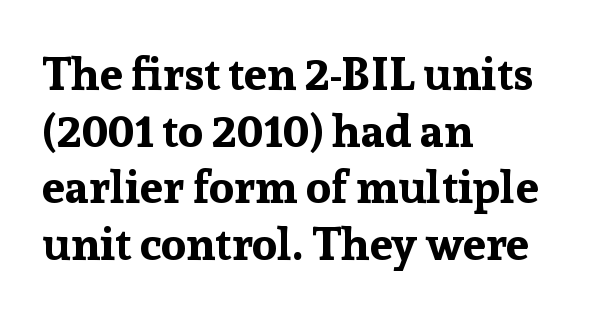
The image shows 46 px bold serif type, upright; set left-aligned, line spacing 1.23x, normal letter spacing, not underlined; low stroke contrast and a medium x-height.
